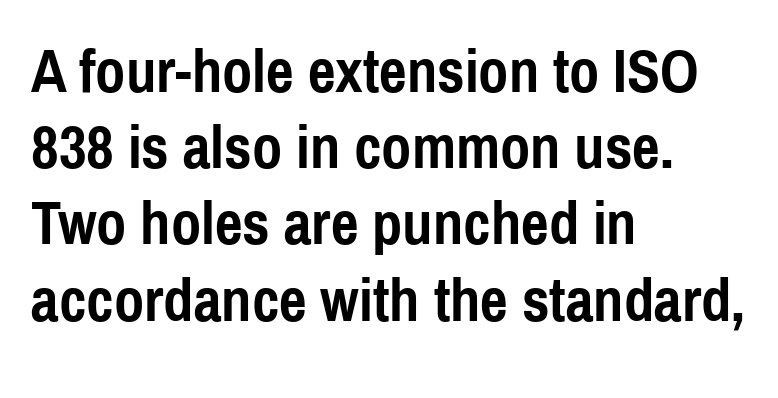
{"serif": "no", "italic": "no", "bold": "yes", "weight": "semibold", "width": "condensed", "x_height": "medium", "monospaced": "no", "underline": "no", "align": "left", "line_spacing": "normal", "line_spacing_ratio": 1.25, "letter_spacing": "normal", "letter_spacing_em": 0.0, "glyph_px": 61}
